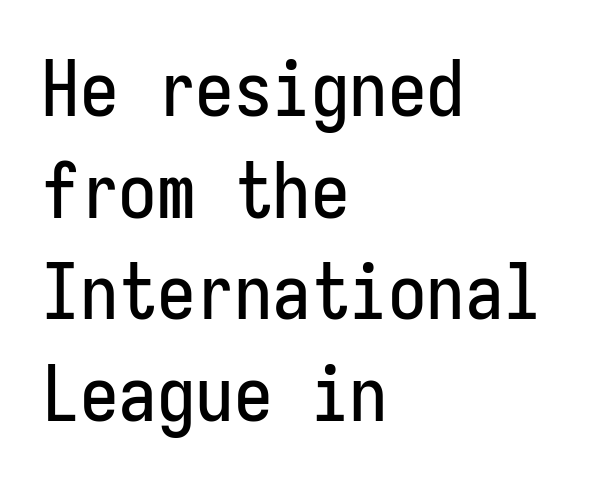
The rendering uses typewriter-style spacing with identical character cells. A classic flush-left, rag-right setting is used for this passage. Vertical strokes here are truly vertical. Does the leading feel generous? No, just average. The string is rendered with underlining switched off. Here the glyphs are tracked normally, forming tight word shapes.
